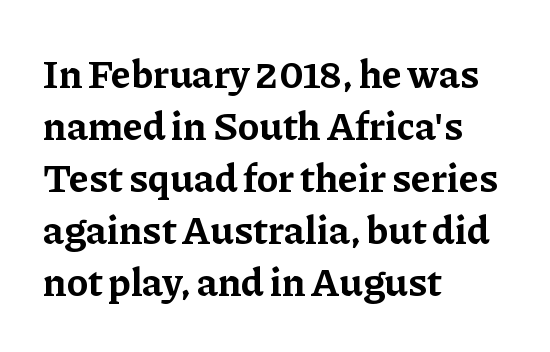
This is the regular roman posture of the typeface. Type without underlining. A normal amount of white space separates one row of letters from the next. Note the varied advance widths — an 'i' is clearly narrower than an 'm'. The rendering uses a bold face; every stroke is thick and dark.
